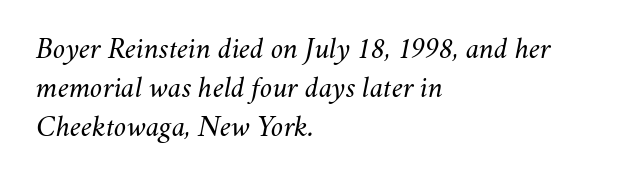
{"italic": "yes", "lean": "right", "slant_degrees": 11, "bold": "no", "weight": "regular", "width": "normal", "stroke_contrast": "medium", "x_height": "small", "monospaced": "no", "underline": "no", "align": "left", "line_spacing": "normal", "line_spacing_ratio": 1.3, "letter_spacing": "normal", "letter_spacing_em": 0.0, "glyph_px": 30}
